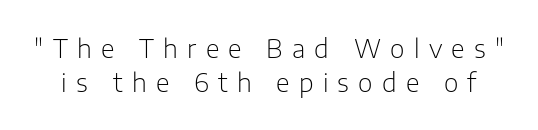
{"italic": "no", "bold": "no", "underline": "no", "line_spacing": "normal", "line_spacing_ratio": 1.35, "letter_spacing": "wide", "letter_spacing_em": 0.37, "glyph_px": 25}
